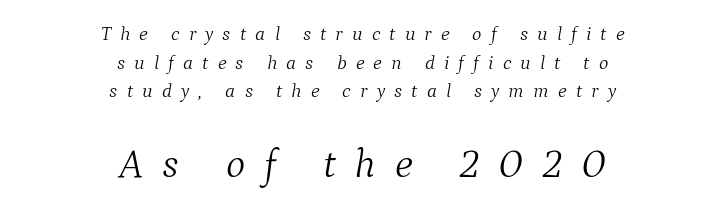
A typesetter would label this face a serif. Regarding leading, the lines here are spaced in the standard way. The following chunk of copy outweighs the initial chunk in type size. The face used here is proportionally spaced, like ordinary book or web type. The string is rendered with underlining switched off. This reads as an unemphasized weight, regular at the heaviest.
